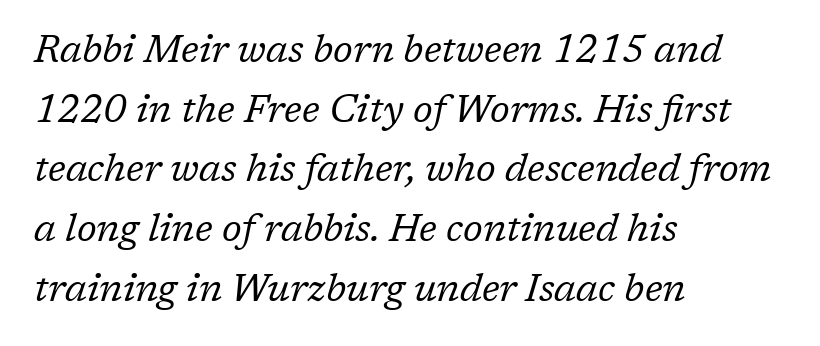
The typeface has the unassuming heft of standard copy or less. Just letters on the line, the space beneath them empty. The rows are spaced the way most documents space them. The face used here is seriffed, in the tradition of book romans.
